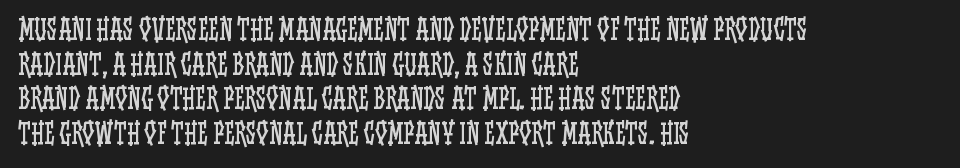
The block of text has a typical density, with ordinary space between rows. Which margin do the lines hug? The left one — the right edge is uneven. The space directly below the letters is spotless. This is the regular roman posture of the typeface. Does extra space separate the letters? No, they use regular spacing.
